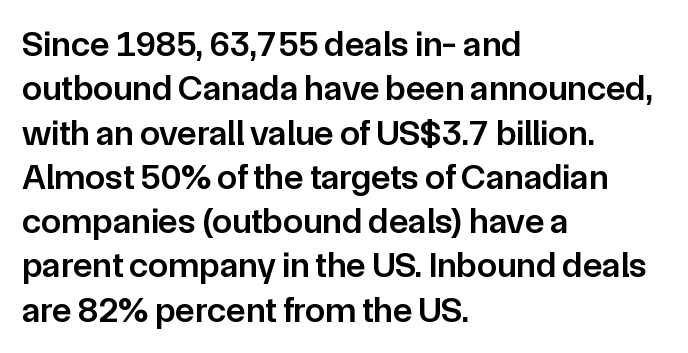
{"serif": "no", "italic": "no", "bold": "semi", "weight": "semibold", "width": "normal", "stroke_contrast": "low", "x_height": "medium", "monospaced": "no", "underline": "no", "align": "left", "line_spacing_ratio": 1.23, "letter_spacing": "normal", "letter_spacing_em": 0.0, "glyph_px": 36}
